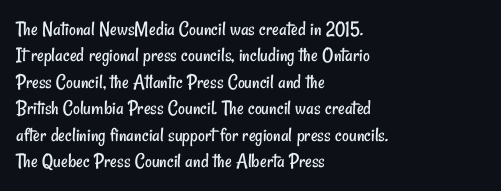
The image shows 21 px text type; set left-aligned, normal line spacing (1.26x), normal letter spacing, not underlined.
